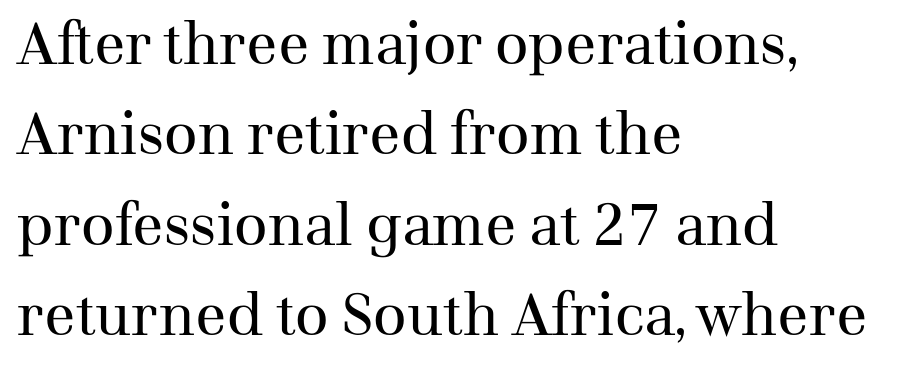
{"serif": "yes", "italic": "no", "bold": "no", "weight": "regular", "width": "normal", "stroke_contrast": "medium", "x_height": "medium", "monospaced": "no", "underline": "no", "align": "left", "line_spacing": "normal", "line_spacing_ratio": 1.56, "letter_spacing": "normal", "letter_spacing_em": 0.0, "glyph_px": 58}
